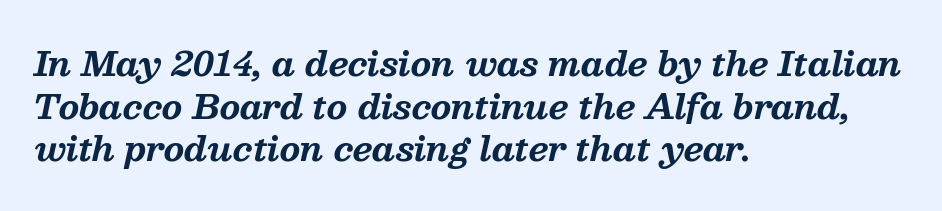
The image shows 33 px bold serif type, italic (leaning right); set left-aligned, normal line spacing (1.29x), normal letter spacing, not underlined; medium stroke contrast and a medium x-height.
